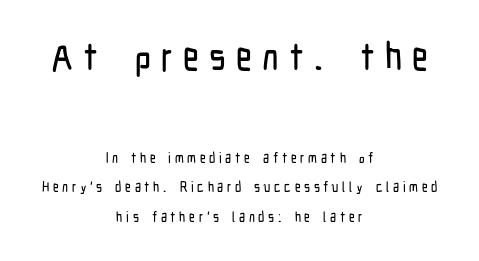
You could fit nearly another row in the gap between these rows. Beneath every word, the page is bare. The earlier block is typeset at a bigger size than the later block. Short and long lines alike share a common midpoint.
